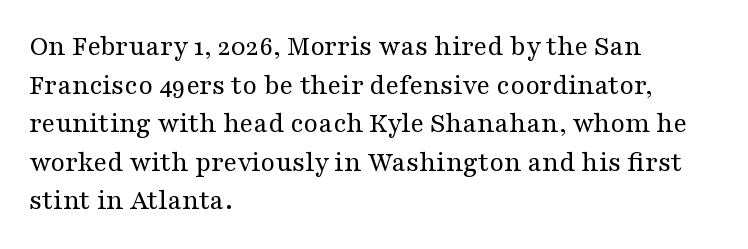
The image shows 29 px regular-weight, wide serif type, upright; set left-aligned, normal line spacing (1.33x), normal letter spacing, not underlined; medium stroke contrast and a medium x-height.
